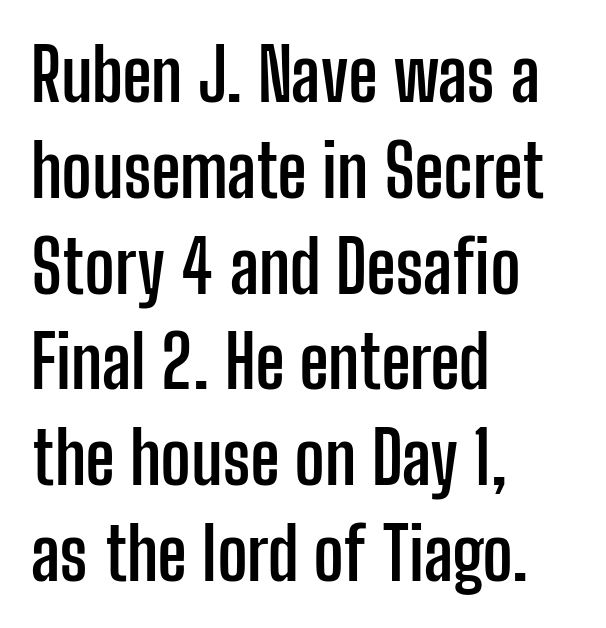
{"serif": "no", "italic": "no", "bold": "yes", "weight": "semibold", "width": "condensed", "stroke_contrast": "low", "x_height": "medium", "monospaced": "no", "underline": "no", "align": "left", "line_spacing": "normal", "line_spacing_ratio": 1.33, "letter_spacing": "normal", "letter_spacing_em": 0.0, "glyph_px": 72}
